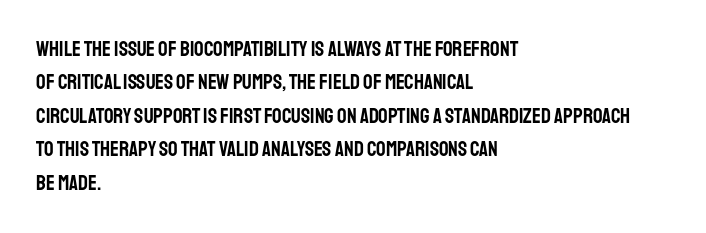
Nobody drew a line under any word here. A student would call this left alignment; a typographer would say flush left, rag right. Rendered with straight, roman letterforms. In terms of leading, this rendering sits right in the middle. Characters follow at the spacing the type designer built in.
